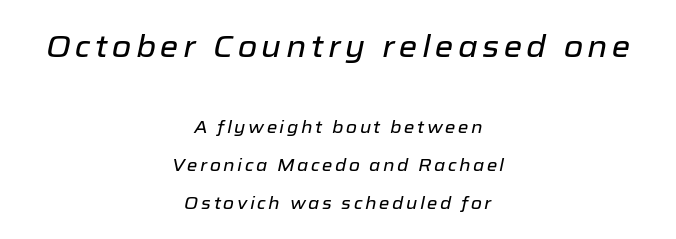
A great deal of white space separates one row of letters from the next. The composition opens big and finishes small. The whitespace from short lines is split evenly between both sides. No word sits above an underline.
